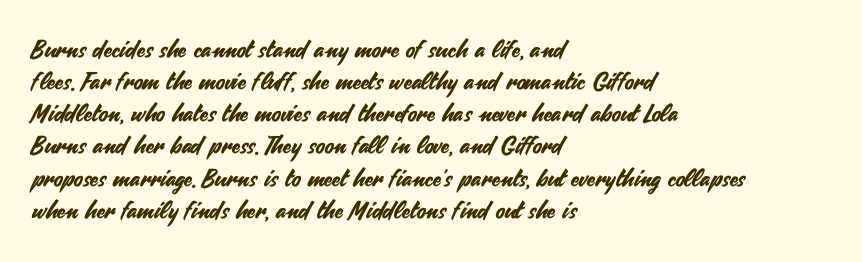
The image shows 24 px text type; set left-aligned, normal line spacing (1.34x), normal letter spacing, not underlined.
